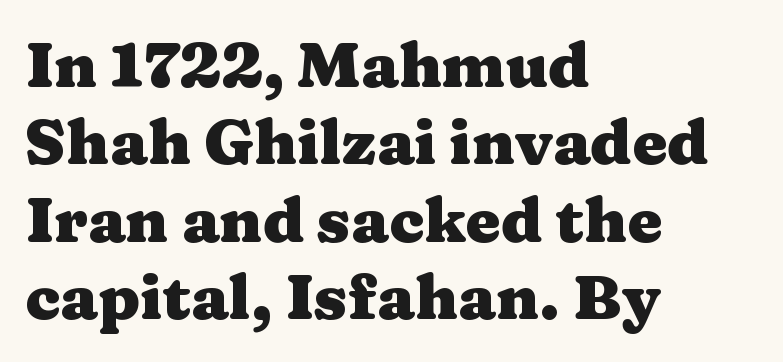
{"serif": "yes", "italic": "no", "bold": "yes", "weight": "heavy", "width": "wide", "stroke_contrast": "medium", "x_height": "medium", "monospaced": "no", "underline": "no", "align": "left", "line_spacing_ratio": 1.23, "letter_spacing": "normal", "letter_spacing_em": 0.0, "glyph_px": 63}
